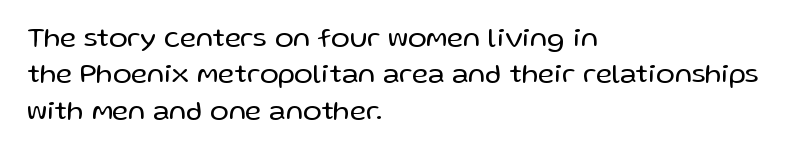
Q: Is the text bold? A: No.
Q: Is the text italic (slanted)? A: No, it is upright.
Q: Is the typeface a serif or a sans-serif typeface? A: Sans-serif.
Q: Is the text underlined? A: No.
Q: How is the paragraph aligned? A: Left-aligned.
Q: Is the spacing between letters normal or unusually wide? A: Normal.
Q: Is the spacing between lines tight, normal or loose? A: Normal.
Q: Width (condensed, normal, or wide)? A: Normal.
Q: Stroke contrast? A: Low.
Q: x-height? A: Medium.
Q: Monospaced? A: No.
